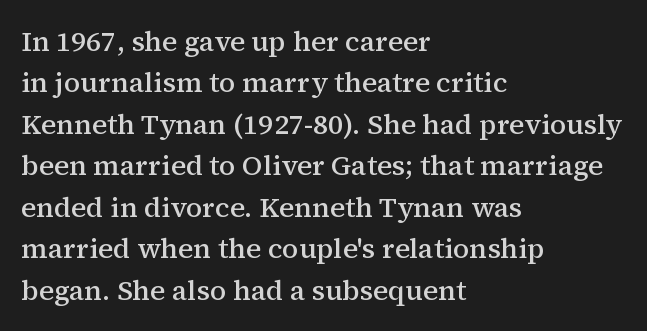
Q: Is the text bold? A: Semi-bold.
Q: Is the text italic (slanted)? A: No, it is upright.
Q: Is the typeface a serif or a sans-serif typeface? A: Serif.
Q: Is the text underlined? A: No.
Q: How is the paragraph aligned? A: Left-aligned.
Q: Is the spacing between letters normal or unusually wide? A: Normal.
Q: Is the spacing between lines tight, normal or loose? A: Normal.
Q: Width (condensed, normal, or wide)? A: Normal.
Q: Stroke contrast? A: Medium.
Q: x-height? A: Medium.
Q: Monospaced? A: No.
